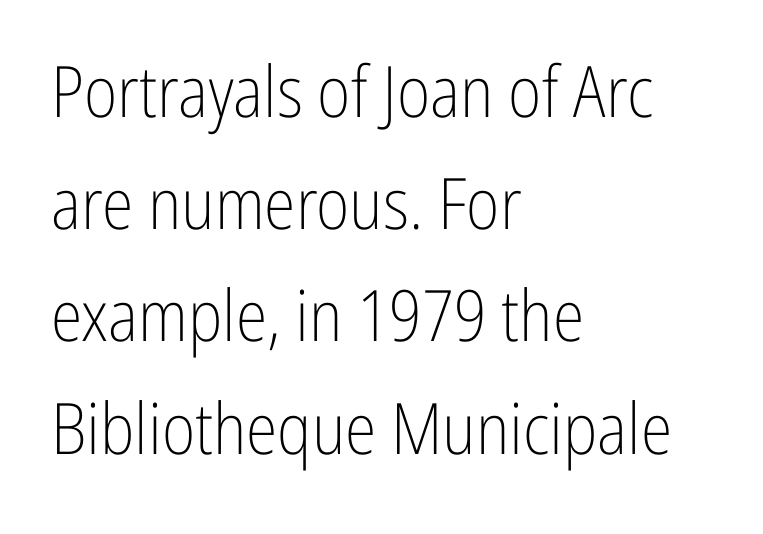
The image shows 71 px light, condensed sans-serif type, upright; set left-aligned, normal line spacing (1.58x), normal letter spacing, not underlined; low stroke contrast and a medium x-height.
